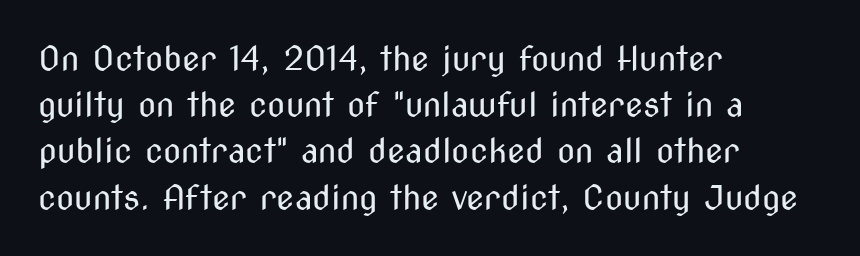
Line starts are locked; line ends wander. Interline gaps are of average width in this sample. No italicization has been applied; the sample stays upright. Characters follow at the spacing the type designer built in. The words here are not underlined. Stems and bowls with no extra thickness — not bold.
